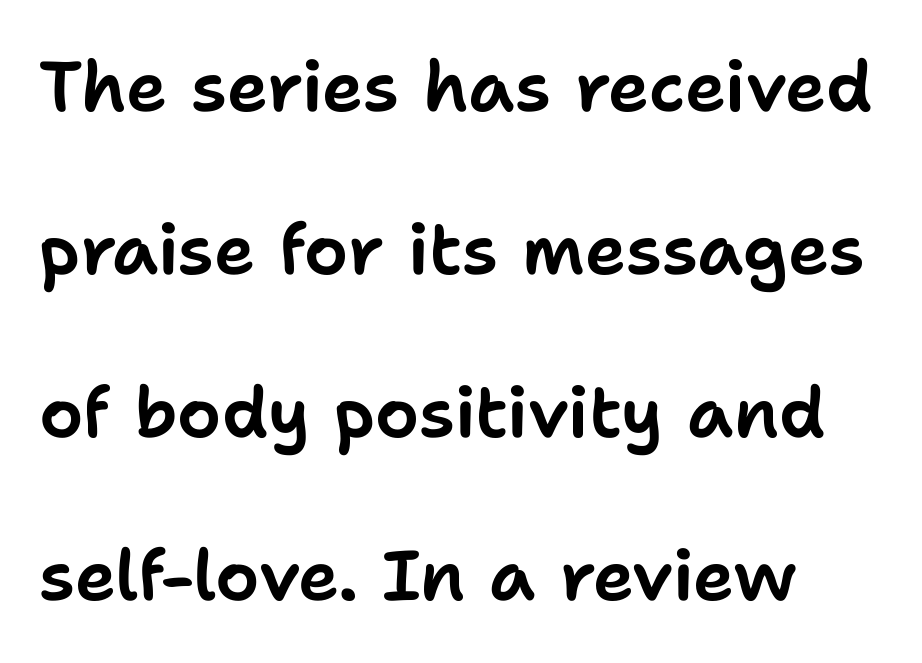
Honestly, the letter spacing is just normal — you wouldn't notice it. Rule under the text: the space is simply empty. You can tell it's not italic because the verticals are truly vertical. Reading down the column, the eye jumps a long way to each next line.
